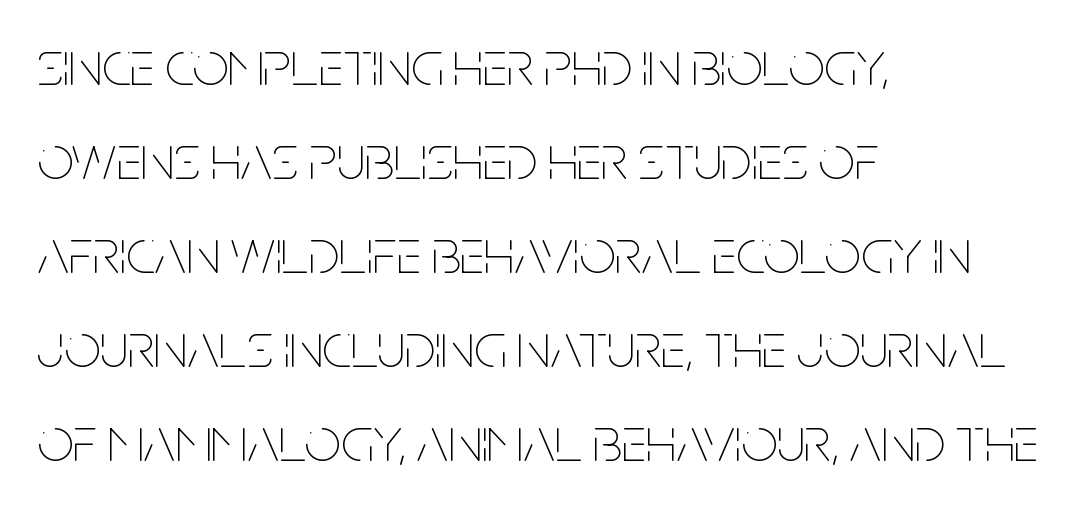
Q: Is the text bold? A: No.
Q: Is the text italic (slanted)? A: No, it is upright.
Q: Is the text underlined? A: No.
Q: How is the paragraph aligned? A: Left-aligned.
Q: Is the spacing between letters normal or unusually wide? A: Normal.
Q: Is the spacing between lines tight, normal or loose? A: Normal.
Q: Width (condensed, normal, or wide)? A: Condensed.
Q: Stroke contrast? A: Low.
Q: x-height? A: Large.
Q: Monospaced? A: No.
